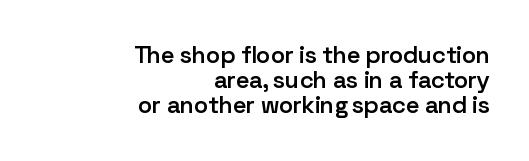
{"italic": "no", "bold": "semi", "underline": "no", "align": "right", "line_spacing": "tight", "line_spacing_ratio": 1.05, "letter_spacing": "normal", "letter_spacing_em": 0.0, "glyph_px": 24}
